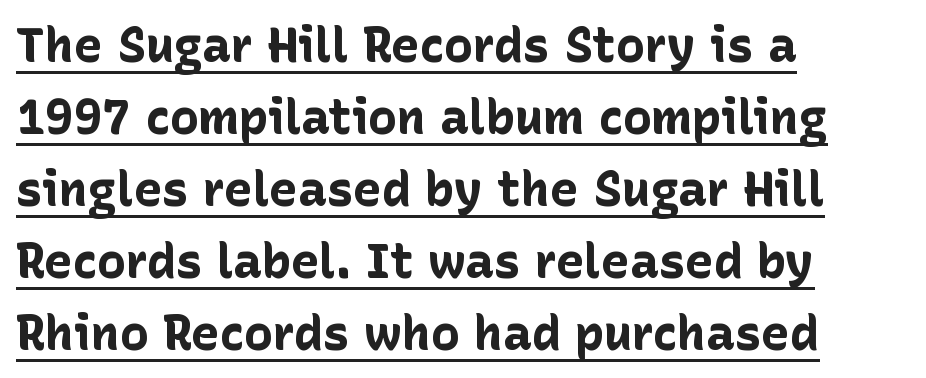
{"serif": "no", "italic": "no", "bold": "yes", "weight": "bold", "width": "normal", "stroke_contrast": "low", "x_height": "medium", "monospaced": "no", "underline": "yes", "align": "left", "line_spacing": "normal", "line_spacing_ratio": 1.5, "letter_spacing": "normal", "letter_spacing_em": 0.0, "glyph_px": 48}
